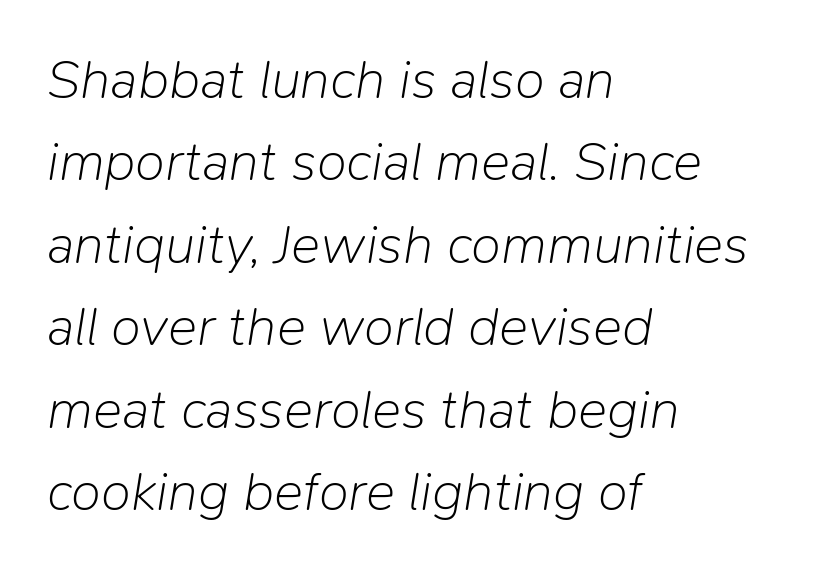
Q: Is the text bold? A: No.
Q: Is the text italic (slanted)? A: Yes, it leans right by about 9 degrees.
Q: Is the text underlined? A: No.
Q: How is the paragraph aligned? A: Left-aligned.
Q: Is the spacing between letters normal or unusually wide? A: Normal.
Q: Is the spacing between lines tight, normal or loose? A: Normal.
Q: Width (condensed, normal, or wide)? A: Normal.
Q: Stroke contrast? A: Low.
Q: x-height? A: Medium.
Q: Monospaced? A: No.
